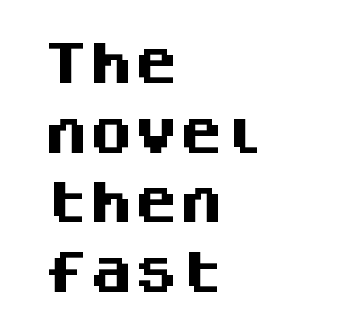
The words here are not underlined. The vertical gap from one line to the next is medium. In terms of posture, this sample is upright. Observe the ordinary spacing: letters are neighbours, not strangers. The passage shown is typed in a monospace face where columns stay perfectly aligned.
